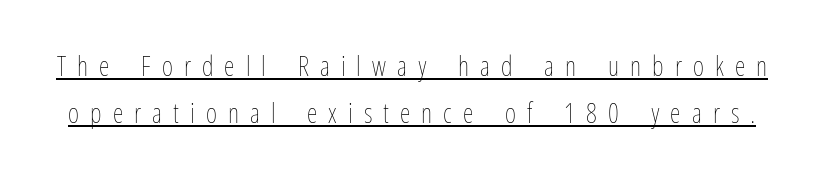
The image shows 27 px text type, upright; set line spacing 1.75x, unusually wide letter spacing (+0.41 em), underlined.
